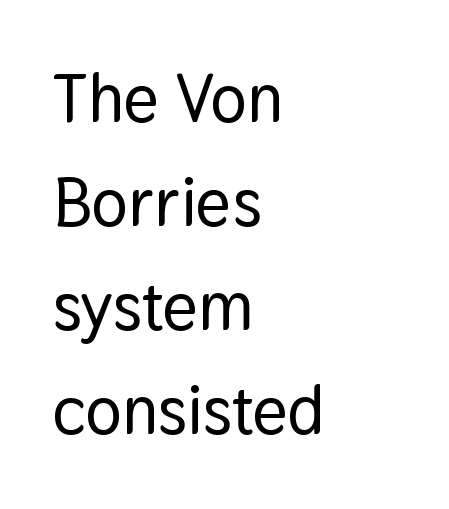
Is this a fixed-width face? No — the glyphs have proportional, varying widths. The lines sit at an ordinary, default distance from one another. The text block is weighted toward the left margin, trailing off unevenly rightward. Quick note: underline off. In terms of letterform style, serifs are entirely absent. This is the regular roman posture of the typeface.
